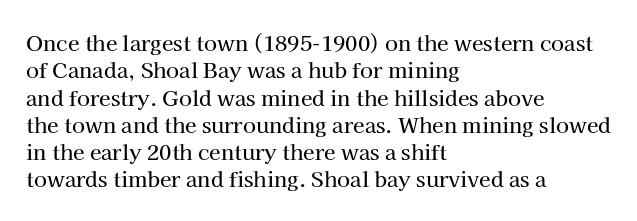
Q: Is the text italic (slanted)? A: No, it is upright.
Q: Is the text underlined? A: No.
Q: How is the paragraph aligned? A: Left-aligned.
Q: Is the spacing between letters normal or unusually wide? A: Normal.
Q: Is the spacing between lines tight, normal or loose? A: Normal.
